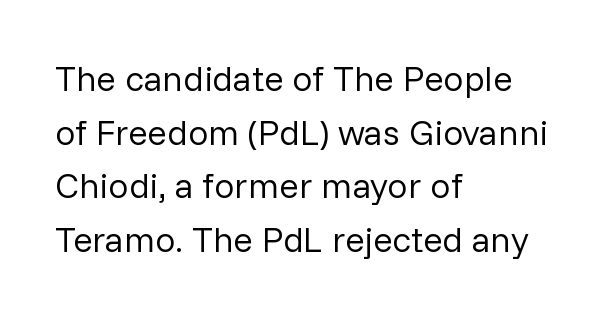
The image shows 36 px regular-weight sans-serif type, upright; set left-aligned, normal line spacing (1.49x), normal letter spacing, not underlined; low stroke contrast and a medium x-height.
